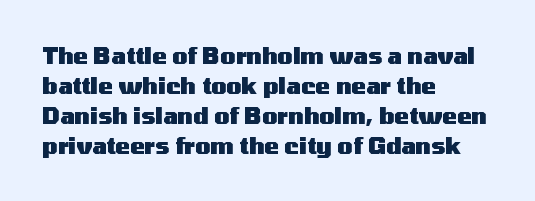
Italic: no, the glyphs are upright roman. Standard letterfit; no display-style spreading of the glyphs. Glance below the letters and you will spot only blank space. Its strokes are broad and dark, the hallmark of bold type.
